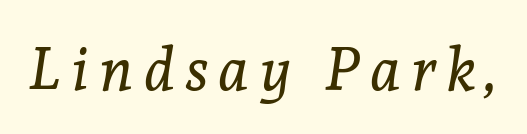
{"serif": "yes", "italic": "yes", "lean": "right", "slant_degrees": 8, "bold": "no", "weight": "regular", "width": "normal", "x_height": "medium", "monospaced": "no", "underline": "no", "glyph_px": 60}
